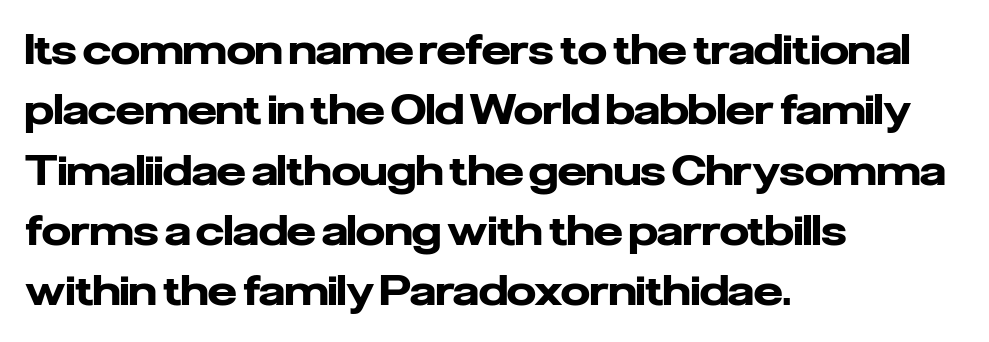
{"serif": "no", "italic": "no", "bold": "yes", "weight": "heavy", "width": "normal", "stroke_contrast": "low", "x_height": "medium", "monospaced": "no", "underline": "no", "align": "left", "line_spacing": "normal", "line_spacing_ratio": 1.47, "letter_spacing": "normal", "letter_spacing_em": 0.0, "glyph_px": 41}
